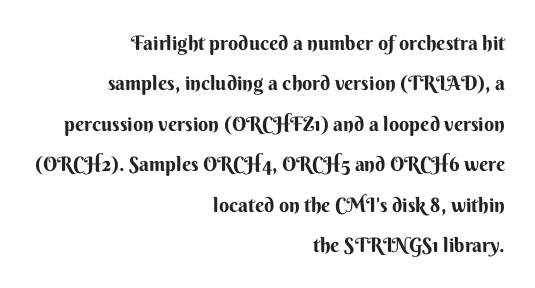
Q: Is the text bold? A: Yes.
Q: Is the text italic (slanted)? A: No, it is upright.
Q: Is the text underlined? A: No.
Q: How is the paragraph aligned? A: Right-aligned.
Q: Is the spacing between letters normal or unusually wide? A: Normal.
Q: Is the spacing between lines tight, normal or loose? A: Loose.
